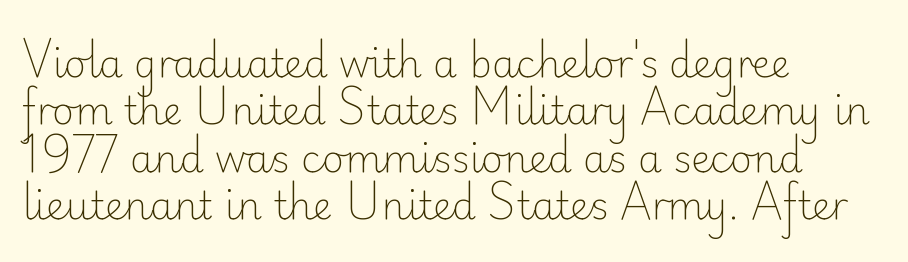
Q: Is the text bold? A: No.
Q: Is the text italic (slanted)? A: No, it is upright.
Q: Is the typeface a serif or a sans-serif typeface? A: Sans-serif.
Q: Is the text underlined? A: No.
Q: How is the paragraph aligned? A: Left-aligned.
Q: Is the spacing between letters normal or unusually wide? A: Normal.
Q: Is the spacing between lines tight, normal or loose? A: Normal.
Q: Width (condensed, normal, or wide)? A: Normal.
Q: Stroke contrast? A: Low.
Q: x-height? A: Small.
Q: Monospaced? A: No.
